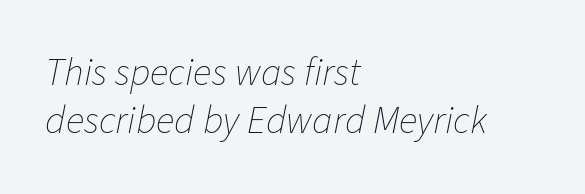
This is oblique type, the kind used for emphasis or titles. The letterforms sit at book weight or below. Layout note: lines flush left. Is this a fixed-width face? No — the glyphs have proportional, varying widths. A typesetter would call this zero additional tracking. Unmarked baselines from the first word to the last.
